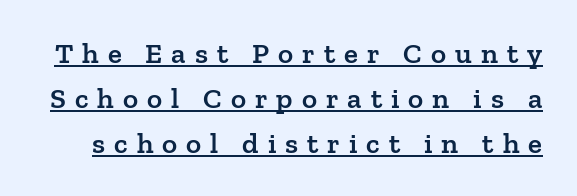
Q: Is the text bold? A: Semi-bold.
Q: Is the text italic (slanted)? A: No, it is upright.
Q: Is the typeface a serif or a sans-serif typeface? A: Serif.
Q: Is the text underlined? A: Yes.
Q: Is the spacing between letters normal or unusually wide? A: Unusually wide.
Q: Is the spacing between lines tight, normal or loose? A: Normal.
Q: Width (condensed, normal, or wide)? A: Normal.
Q: Stroke contrast? A: Low.
Q: x-height? A: Medium.
Q: Monospaced? A: No.
